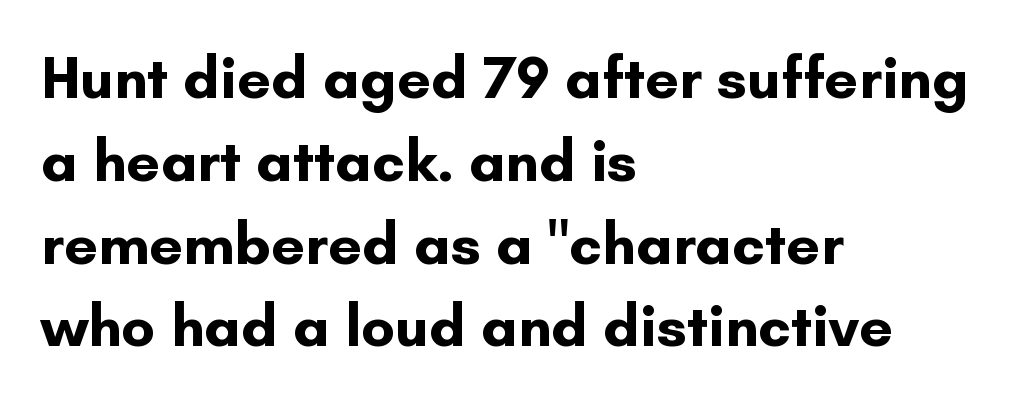
Q: Is the text bold? A: Yes.
Q: Is the text italic (slanted)? A: No, it is upright.
Q: Is the typeface a serif or a sans-serif typeface? A: Sans-serif.
Q: Is the text underlined? A: No.
Q: How is the paragraph aligned? A: Left-aligned.
Q: Is the spacing between letters normal or unusually wide? A: Normal.
Q: Is the spacing between lines tight, normal or loose? A: Normal.
Q: Width (condensed, normal, or wide)? A: Normal.
Q: Stroke contrast? A: Low.
Q: x-height? A: Small.
Q: Monospaced? A: No.
